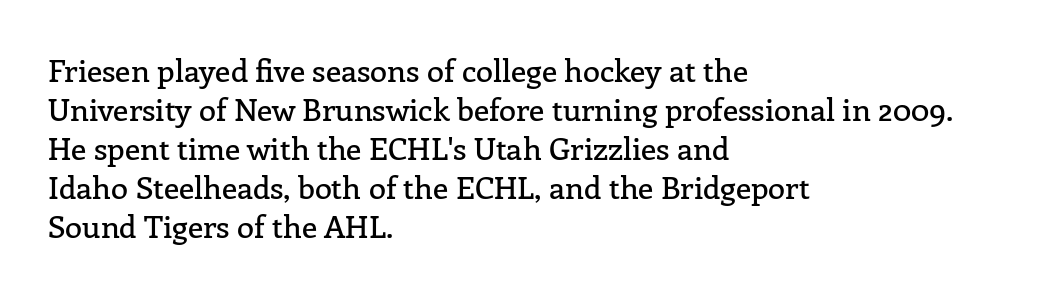
Nobody drew a line under any word here. No extra tracking has been applied to these lines. Ordinary non-slanted type is in use. If you measured baseline to baseline, you'd find a middling distance. The type family on display is of the serif kind. Think of a printed novel: that variable character pitch is what you see here.
